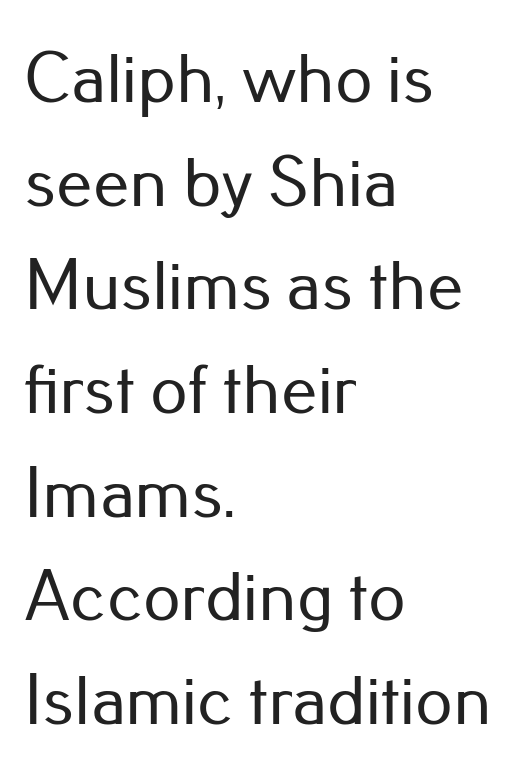
{"serif": "no", "italic": "no", "width": "normal", "stroke_contrast": "low", "x_height": "small", "monospaced": "no", "underline": "no", "align": "left", "line_spacing": "normal", "line_spacing_ratio": 1.42, "letter_spacing": "normal", "letter_spacing_em": 0.0, "glyph_px": 73}
